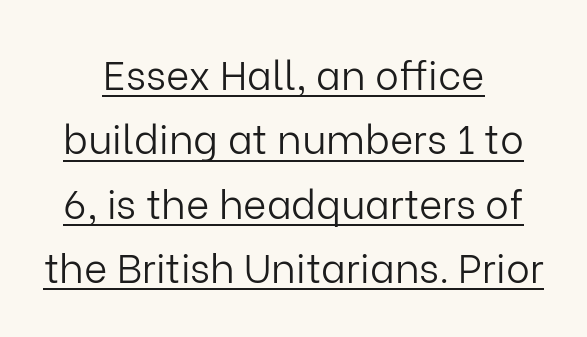
{"serif": "no", "italic": "no", "bold": "no", "weight": "light", "width": "normal", "stroke_contrast": "low", "x_height": "medium", "monospaced": "no", "underline": "yes", "align": "center", "line_spacing": "normal", "line_spacing_ratio": 1.61, "letter_spacing": "normal", "letter_spacing_em": 0.0, "glyph_px": 40}
